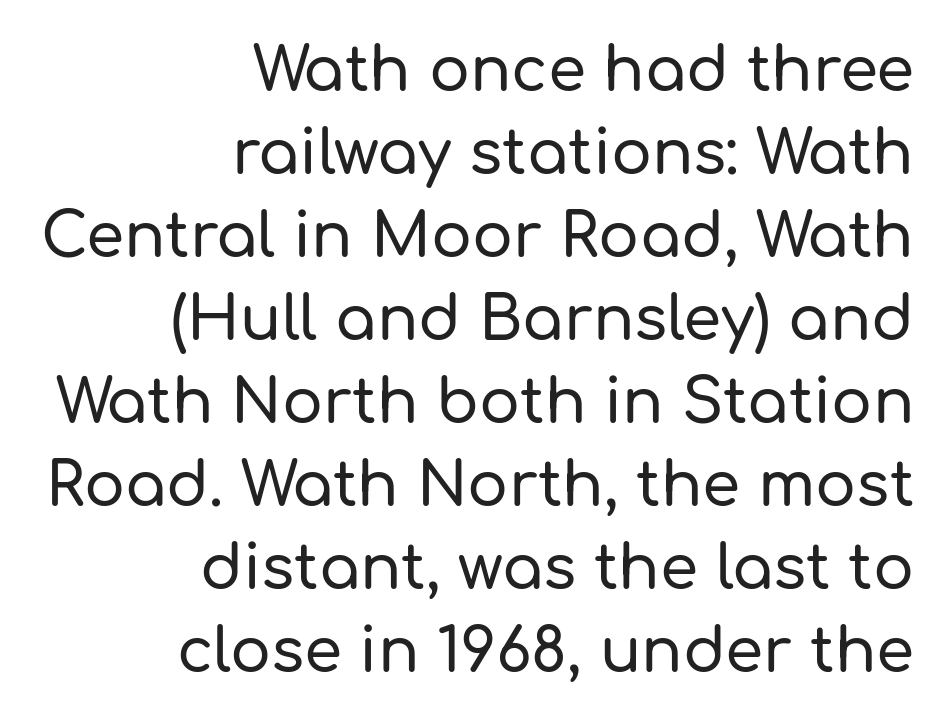
The image shows 61 px sans-serif type, upright; set right-aligned, normal line spacing (1.36x), normal letter spacing, not underlined; low stroke contrast and a medium x-height.
